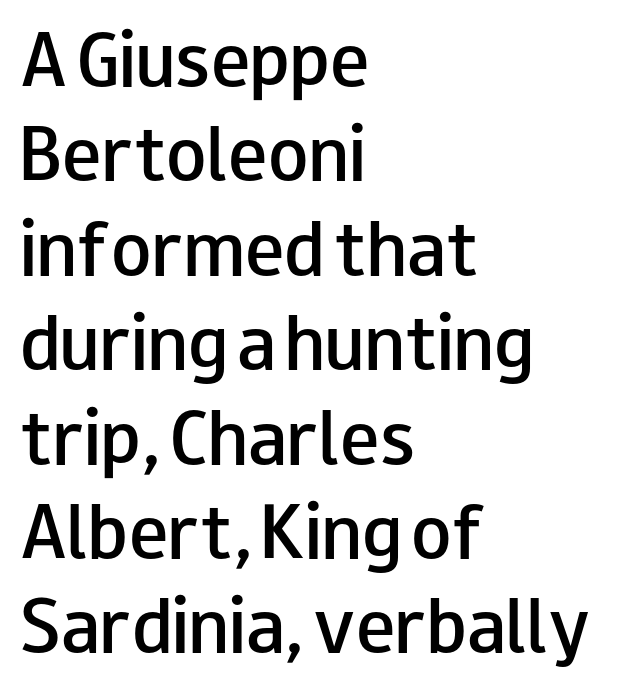
{"serif": "no", "italic": "no", "bold": "semi", "weight": "semibold", "width": "wide", "stroke_contrast": "low", "x_height": "small", "monospaced": "no", "underline": "no", "align": "left", "line_spacing": "normal", "line_spacing_ratio": 1.43, "letter_spacing": "normal", "letter_spacing_em": 0.0, "glyph_px": 66}
